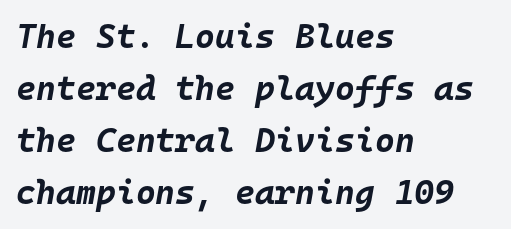
The image shows 34 px bold type, italic (leaning right), monospaced; set left-aligned, normal line spacing (1.53x), normal letter spacing, not underlined; low stroke contrast and a large x-height.
